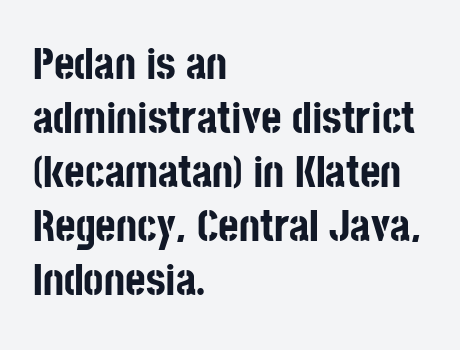
Q: Is the text bold? A: Yes.
Q: Is the text italic (slanted)? A: No, it is upright.
Q: Is the typeface a serif or a sans-serif typeface? A: Sans-serif.
Q: Is the text underlined? A: No.
Q: How is the paragraph aligned? A: Left-aligned.
Q: Is the spacing between letters normal or unusually wide? A: Normal.
Q: Width (condensed, normal, or wide)? A: Condensed.
Q: Stroke contrast? A: Low.
Q: x-height? A: Large.
Q: Monospaced? A: No.
